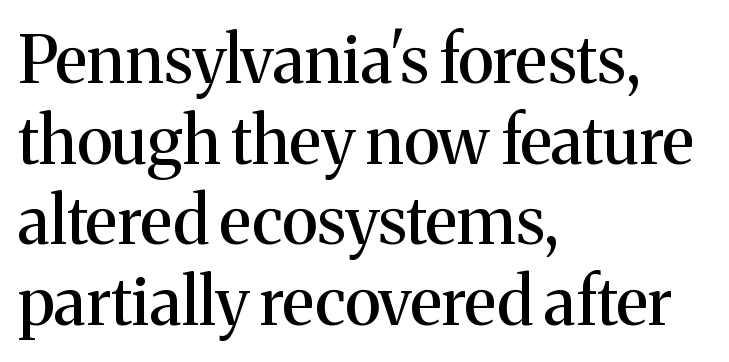
The image shows 66 px serif type, upright; set left-aligned, line spacing 1.22x, normal letter spacing, not underlined; medium stroke contrast and a medium x-height.
